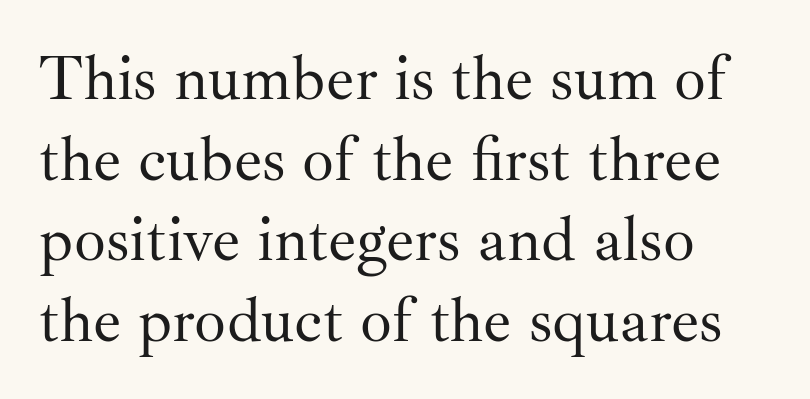
The image shows 63 px regular-weight serif type, upright; set left-aligned, normal line spacing (1.28x), normal letter spacing, not underlined; medium stroke contrast and a small x-height.
